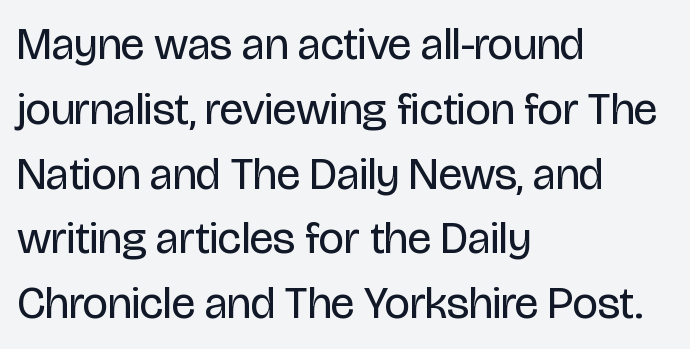
The image shows 45 px regular-weight, condensed sans-serif type, upright; set left-aligned, normal line spacing (1.44x), normal letter spacing, not underlined; low stroke contrast and a large x-height.
